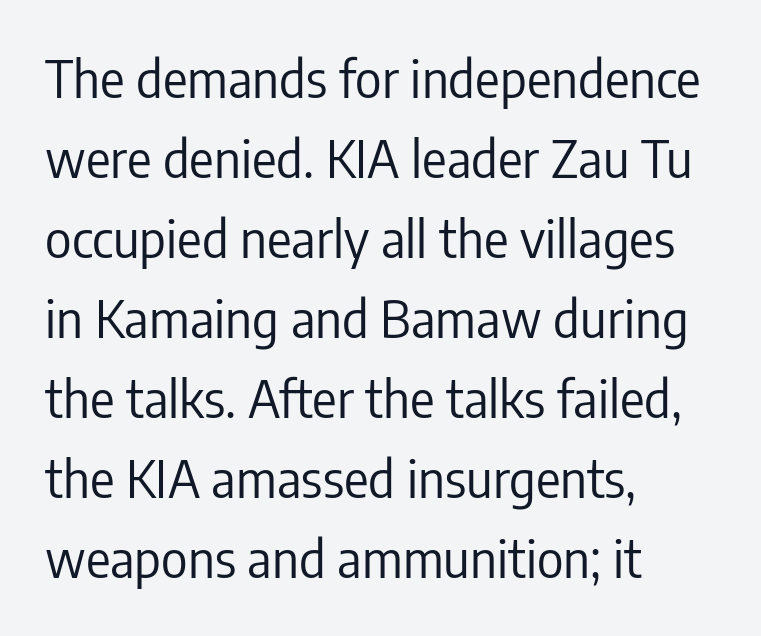
{"serif": "no", "italic": "no", "bold": "no", "weight": "regular", "width": "condensed", "stroke_contrast": "low", "x_height": "medium", "monospaced": "no", "underline": "no", "align": "left", "line_spacing": "normal", "line_spacing_ratio": 1.57, "letter_spacing": "normal", "letter_spacing_em": 0.0, "glyph_px": 51}
